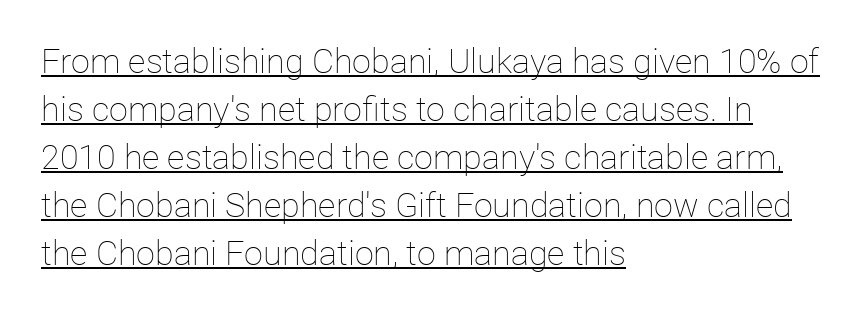
The image shows 34 px thin type, upright; set left-aligned, normal line spacing (1.41x), normal letter spacing, underlined; low stroke contrast and a medium x-height.
